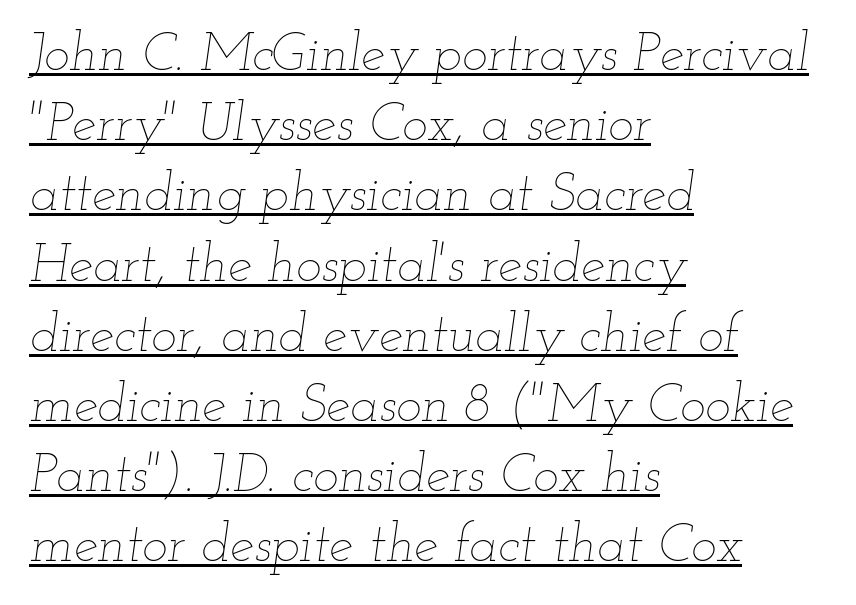
{"italic": "yes", "lean": "right", "slant_degrees": 12, "bold": "no", "weight": "thin", "width": "wide", "stroke_contrast": "low", "x_height": "small", "monospaced": "no", "underline": "yes", "align": "left", "line_spacing": "normal", "line_spacing_ratio": 1.3, "letter_spacing": "normal", "letter_spacing_em": 0.0, "glyph_px": 54}
